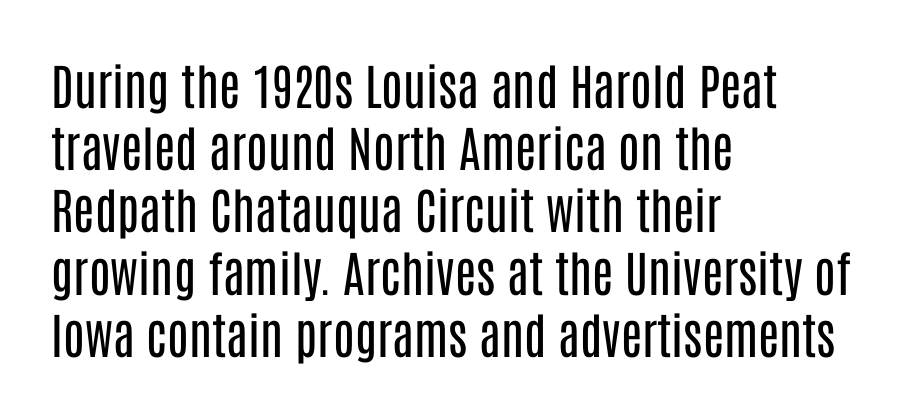
{"serif": "no", "italic": "no", "bold": "no", "weight": "regular", "width": "condensed", "stroke_contrast": "low", "x_height": "large", "monospaced": "no", "underline": "no", "align": "left", "line_spacing": "normal", "line_spacing_ratio": 1.27, "letter_spacing": "normal", "letter_spacing_em": 0.0, "glyph_px": 49}
